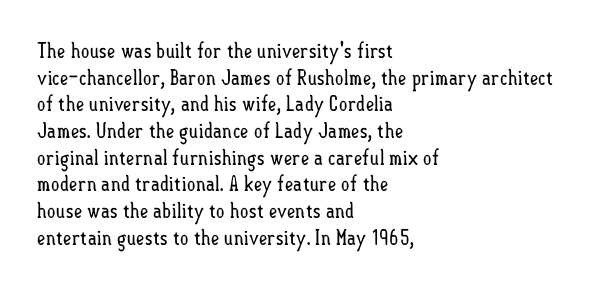
Q: Is the text bold? A: No.
Q: Is the text italic (slanted)? A: No, it is upright.
Q: Is the text underlined? A: No.
Q: How is the paragraph aligned? A: Left-aligned.
Q: Is the spacing between letters normal or unusually wide? A: Normal.
Q: Is the spacing between lines tight, normal or loose? A: Normal.
